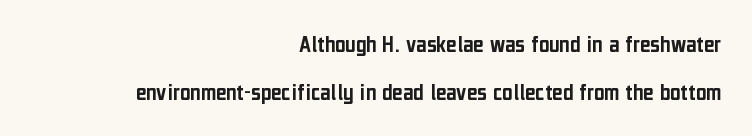
No italicization has been applied; the sample stays upright. If you drew a ruler down the right edge, every line would touch it. Interline gaps are noticeably wide in this sample. The letterforms sit shoulder to shoulder at normal distance. Check under the words: just untouched page.
